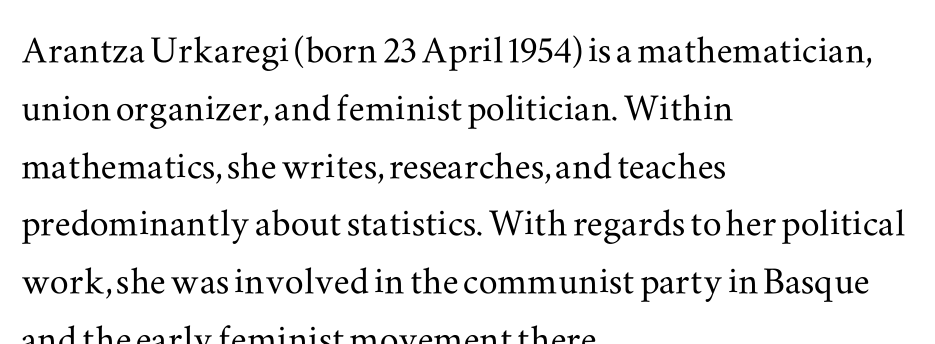
Q: Is the text italic (slanted)? A: No, it is upright.
Q: Is the typeface a serif or a sans-serif typeface? A: Serif.
Q: Is the text underlined? A: No.
Q: How is the paragraph aligned? A: Left-aligned.
Q: Is the spacing between letters normal or unusually wide? A: Normal.
Q: Width (condensed, normal, or wide)? A: Wide.
Q: Stroke contrast? A: Medium.
Q: x-height? A: Small.
Q: Monospaced? A: No.
